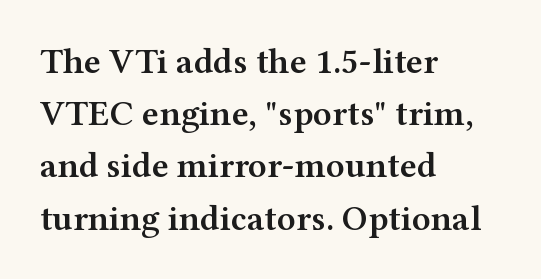
Q: Is the text bold? A: Semi-bold.
Q: Is the text italic (slanted)? A: No, it is upright.
Q: Is the typeface a serif or a sans-serif typeface? A: Serif.
Q: Is the text underlined? A: No.
Q: How is the paragraph aligned? A: Left-aligned.
Q: Is the spacing between letters normal or unusually wide? A: Normal.
Q: Is the spacing between lines tight, normal or loose? A: Normal.
Q: Width (condensed, normal, or wide)? A: Wide.
Q: Stroke contrast? A: Medium.
Q: x-height? A: Medium.
Q: Monospaced? A: No.
